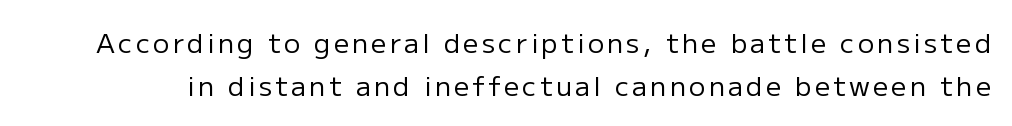
The designer left line spacing at the default. Does the lettering tilt? It doesn't — this is upright. Plain, unruled lines of type. Summary of weight: not heavy and not bold.
